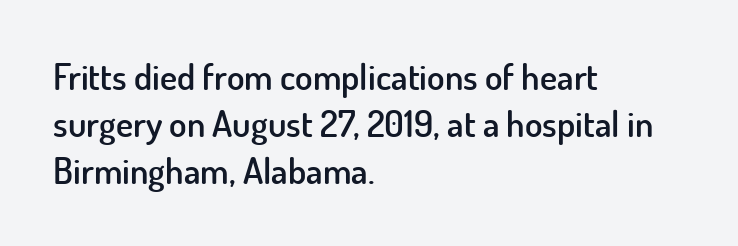
Q: Is the text bold? A: Semi-bold.
Q: Is the text italic (slanted)? A: No, it is upright.
Q: Is the typeface a serif or a sans-serif typeface? A: Sans-serif.
Q: Is the text underlined? A: No.
Q: How is the paragraph aligned? A: Left-aligned.
Q: Is the spacing between letters normal or unusually wide? A: Normal.
Q: Is the spacing between lines tight, normal or loose? A: Normal.
Q: Width (condensed, normal, or wide)? A: Normal.
Q: Stroke contrast? A: Low.
Q: x-height? A: Small.
Q: Monospaced? A: No.
